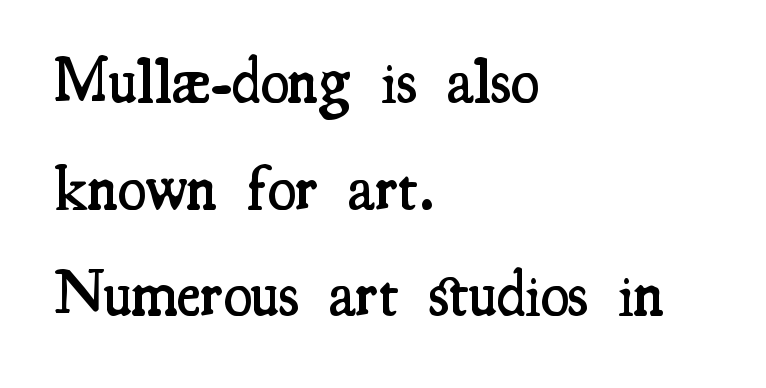
Q: Is the text bold? A: Semi-bold.
Q: Is the text italic (slanted)? A: No, it is upright.
Q: Is the typeface a serif or a sans-serif typeface? A: Serif.
Q: Is the text underlined? A: No.
Q: How is the paragraph aligned? A: Left-aligned.
Q: Is the spacing between letters normal or unusually wide? A: Normal.
Q: Is the spacing between lines tight, normal or loose? A: Normal.
Q: Width (condensed, normal, or wide)? A: Condensed.
Q: Stroke contrast? A: Medium.
Q: x-height? A: Small.
Q: Monospaced? A: No.
